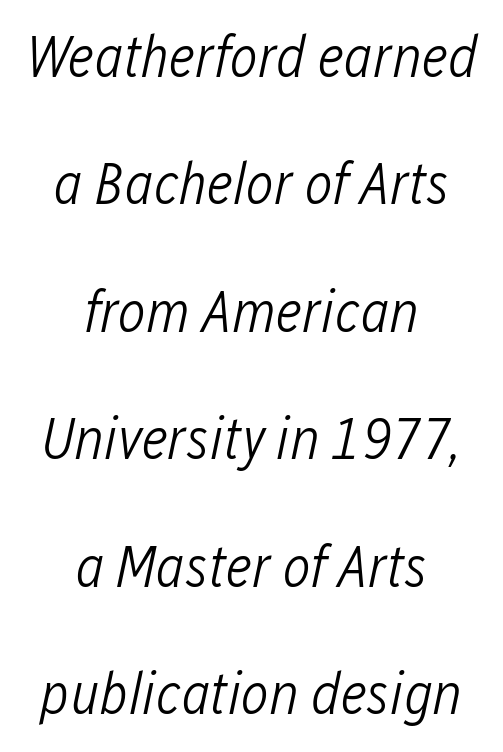
Q: Is the text bold? A: No.
Q: Is the text italic (slanted)? A: Yes, it leans right by about 12 degrees.
Q: Is the text underlined? A: No.
Q: How is the paragraph aligned? A: Centered.
Q: Is the spacing between letters normal or unusually wide? A: Normal.
Q: Is the spacing between lines tight, normal or loose? A: Loose.
Q: Width (condensed, normal, or wide)? A: Condensed.
Q: Stroke contrast? A: Low.
Q: x-height? A: Medium.
Q: Monospaced? A: No.
